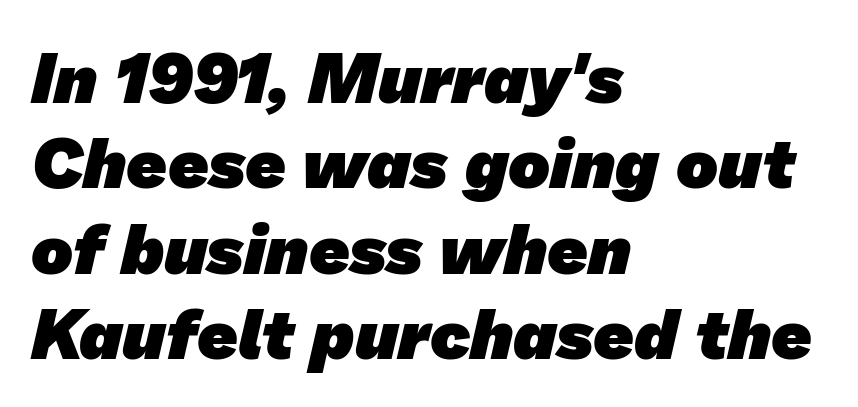
Descender tails drop into unmarked territory. Are there feet on the stems? There aren't — it's a sans. Is this a fixed-width face? No — the glyphs have proportional, varying widths. Typeset ragged right — the left edge is the straight one.
